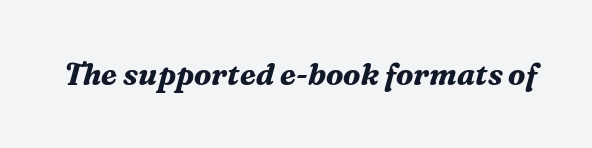
Think of a printed novel: that variable character pitch is what you see here. Decoration check: the copy has no underline. Does the weight exceed regular? Yes, all the way to bold. Looking at the ascenders, they clearly lean. The passage shown has conventional tracking throughout.
